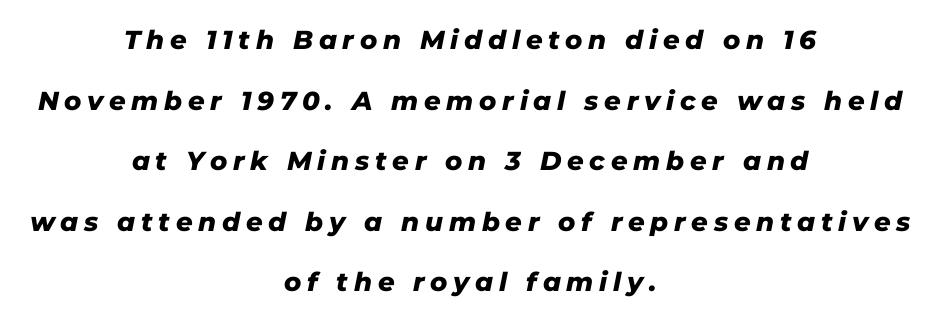
A bare baseline throughout the passage. On the weight axis this lands at bold, roughly 700. In terms of leading, this rendering errs on the spacious side. The tracking reads as deliberately expanded to a designer's eye. The paragraph has two soft edges and a firm central axis. Is the type slanted? Yes — the strokes lean at a clear angle.
